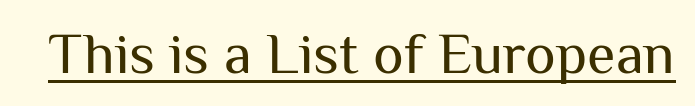
Q: Is the text bold? A: No.
Q: Is the text italic (slanted)? A: No, it is upright.
Q: Is the typeface a serif or a sans-serif typeface? A: Sans-serif.
Q: Is the text underlined? A: Yes.
Q: Is the spacing between letters normal or unusually wide? A: Normal.
Q: Width (condensed, normal, or wide)? A: Normal.
Q: Stroke contrast? A: Medium.
Q: x-height? A: Medium.
Q: Monospaced? A: No.
